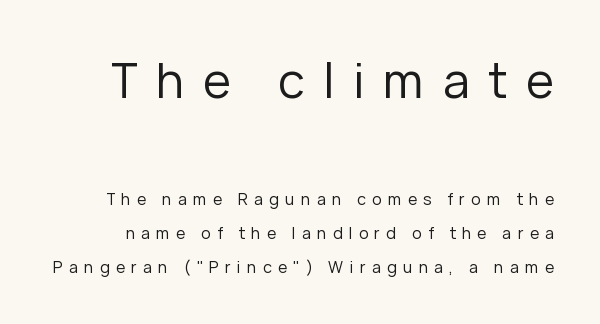
Q: Is the text bold? A: No.
Q: Is the text italic (slanted)? A: No, it is upright.
Q: Is the typeface a serif or a sans-serif typeface? A: Sans-serif.
Q: Is the text underlined? A: No.
Q: Is the spacing between letters normal or unusually wide? A: Unusually wide.
Q: Is the spacing between lines tight, normal or loose? A: Loose.
Q: Which block of text is set in a larger size, the first (top) or the second (bottom)? A: The first (top) one.
Q: Width (condensed, normal, or wide)? A: Normal.
Q: Stroke contrast? A: Low.
Q: x-height? A: Medium.
Q: Monospaced? A: No.
